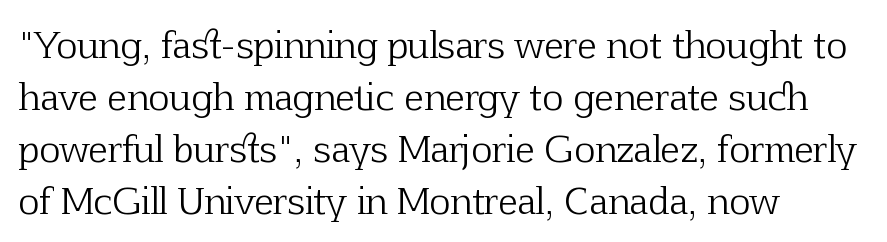
Looks like regular typesetting: each glyph gets only the width it needs. Casual observation: everything's shoved over to the left. The typeface chosen for these lines features serifs. A typesetter would mark this as roman, not italic.
